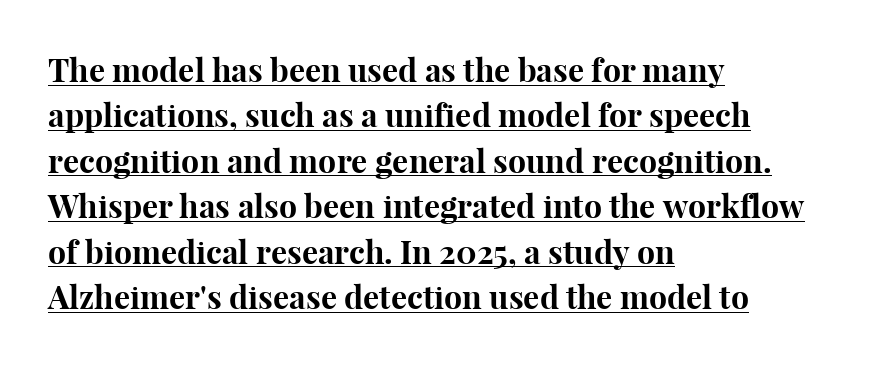
{"serif": "yes", "italic": "no", "bold": "yes", "weight": "bold", "width": "normal", "stroke_contrast": "high", "x_height": "medium", "monospaced": "no", "underline": "yes", "align": "left", "line_spacing": "normal", "line_spacing_ratio": 1.42, "letter_spacing": "normal", "letter_spacing_em": 0.0, "glyph_px": 32}
